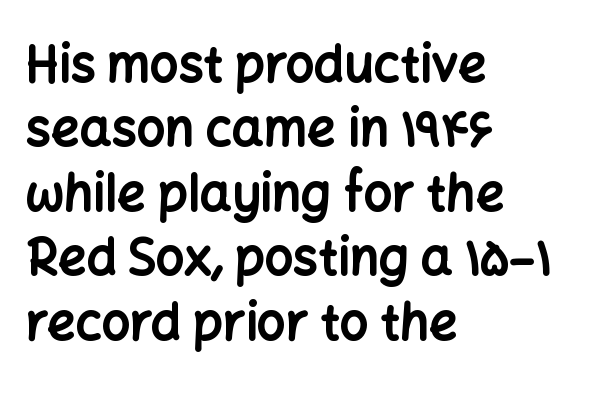
Left-aligned paragraph, ragged on the right. Is this a fixed-width face? No — the glyphs have proportional, varying widths. Nothing sits at the stroke ends, so this counts as sans-serif. Compared with typical body copy, the letter spacing here is the same. This is roman type, the default non-slanted kind.
